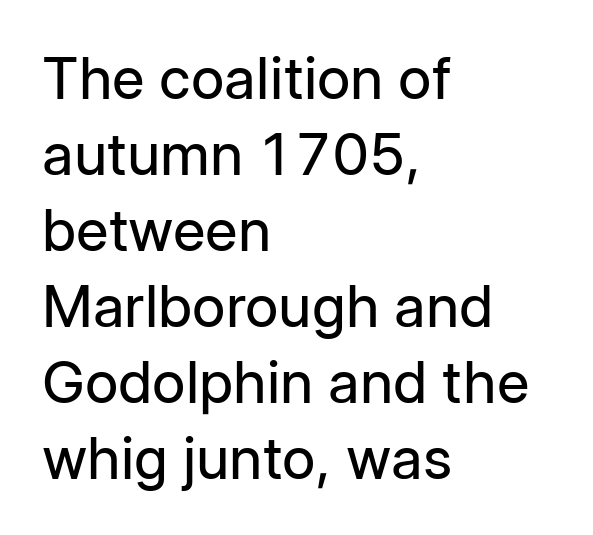
The face looks like a standard text weight, possibly lighter. How would I describe the line gaps? Plain and ordinary. Note: no serifs on the glyphs. The letters advance in unequal steps, a hallmark of proportional type.
